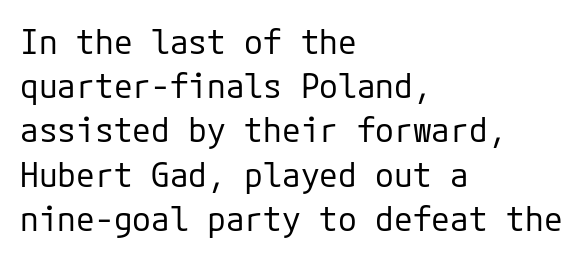
The image shows 34 px regular-weight sans-serif type, upright; set left-aligned, normal line spacing (1.3x), normal letter spacing, not underlined; low stroke contrast and a medium x-height.
